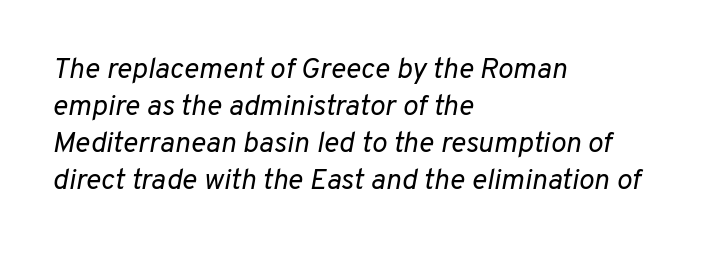
Q: Is the text bold? A: No.
Q: Is the text italic (slanted)? A: Yes, it leans right by about 10 degrees.
Q: Is the text underlined? A: No.
Q: How is the paragraph aligned? A: Left-aligned.
Q: Is the spacing between letters normal or unusually wide? A: Normal.
Q: Is the spacing between lines tight, normal or loose? A: Normal.
Q: Width (condensed, normal, or wide)? A: Normal.
Q: Stroke contrast? A: Low.
Q: x-height? A: Medium.
Q: Monospaced? A: No.
